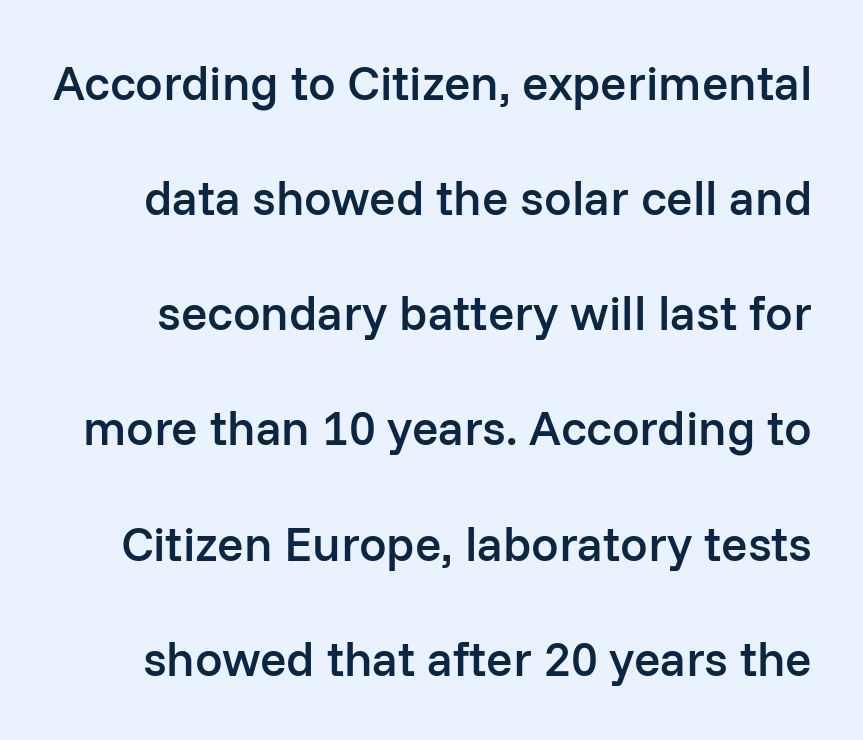
Q: Is the text bold? A: Semi-bold.
Q: Is the text italic (slanted)? A: No, it is upright.
Q: Is the typeface a serif or a sans-serif typeface? A: Sans-serif.
Q: Is the text underlined? A: No.
Q: Is the spacing between letters normal or unusually wide? A: Normal.
Q: Is the spacing between lines tight, normal or loose? A: Loose.
Q: Width (condensed, normal, or wide)? A: Normal.
Q: Stroke contrast? A: Low.
Q: x-height? A: Medium.
Q: Monospaced? A: No.
